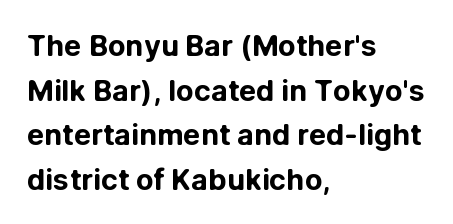
Q: Is the text bold? A: Yes.
Q: Is the text italic (slanted)? A: No, it is upright.
Q: Is the typeface a serif or a sans-serif typeface? A: Sans-serif.
Q: Is the text underlined? A: No.
Q: How is the paragraph aligned? A: Left-aligned.
Q: Is the spacing between letters normal or unusually wide? A: Normal.
Q: Is the spacing between lines tight, normal or loose? A: Normal.
Q: Width (condensed, normal, or wide)? A: Normal.
Q: Stroke contrast? A: Low.
Q: x-height? A: Medium.
Q: Monospaced? A: No.
